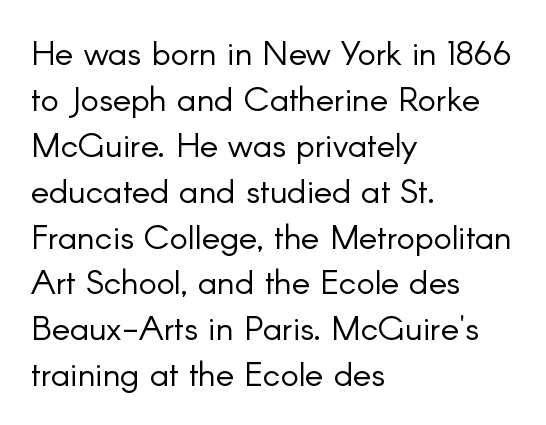
{"serif": "no", "italic": "no", "bold": "no", "weight": "light", "width": "normal", "stroke_contrast": "low", "x_height": "small", "monospaced": "no", "underline": "no", "align": "left", "line_spacing": "normal", "line_spacing_ratio": 1.35, "letter_spacing": "normal", "letter_spacing_em": 0.0, "glyph_px": 34}
